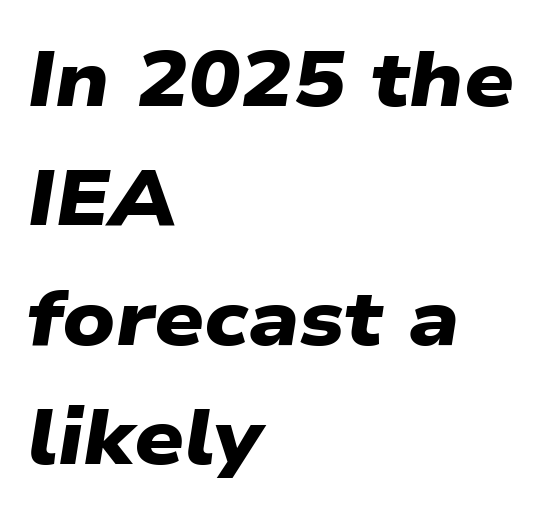
The face used here is proportionally spaced, like ordinary book or web type. Serifs: no, the terminals of the letterforms are clean. The type is set solid horizontally, with unmodified tracking. Each row of text sits above clean, open space. Regarding leading, the lines here are spaced in the standard way.
